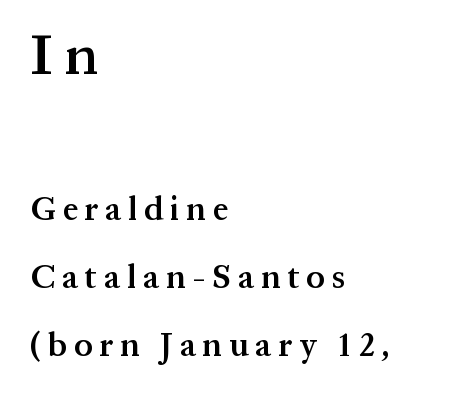
{"serif": "yes", "italic": "no", "bold": "semi", "weight": "semibold", "width": "normal", "stroke_contrast": "medium", "x_height": "medium", "monospaced": "no", "underline": "no", "align": "left", "line_spacing": "loose", "line_spacing_ratio": 2.05, "letter_spacing": "wide", "letter_spacing_em": 0.21, "larger_block": "first", "size_ratio": 1.76, "glyph_px": 58}
